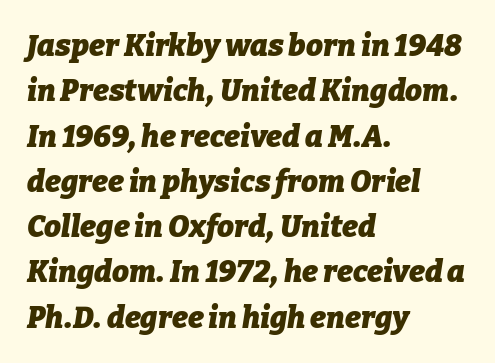
{"italic": "yes", "lean": "right", "slant_degrees": 9, "bold": "yes", "weight": "heavy", "width": "normal", "stroke_contrast": "low", "x_height": "medium", "monospaced": "no", "underline": "no", "align": "left", "line_spacing": "normal", "line_spacing_ratio": 1.51, "letter_spacing": "normal", "letter_spacing_em": 0.0, "glyph_px": 30}
